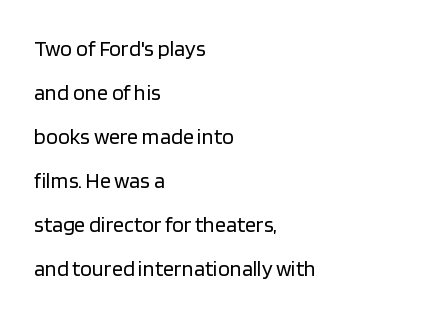
The image shows 22 px text type, upright; set left-aligned, loose line spacing (2.0x), normal letter spacing, not underlined.
